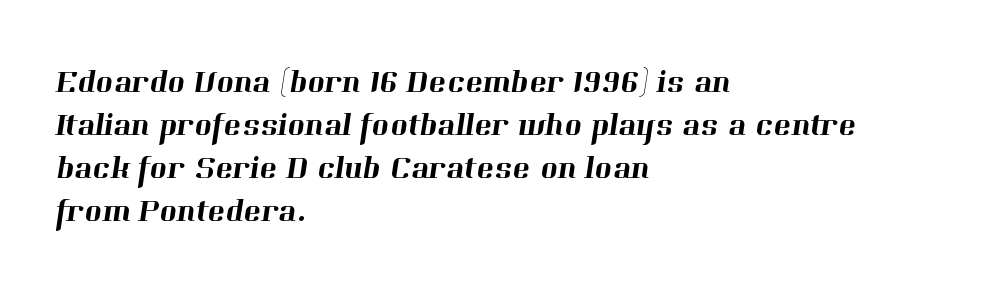
The image shows 33 px serif type; set left-aligned, normal line spacing (1.3x), normal letter spacing, not underlined; high stroke contrast and a medium x-height.
